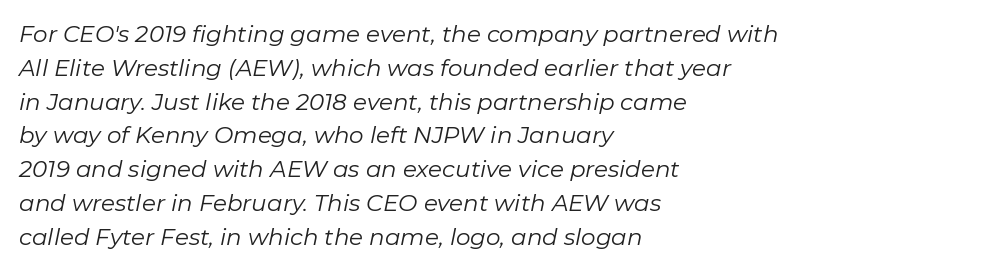
The image shows 23 px text type, italic (leaning right); set left-aligned, normal line spacing (1.47x), normal letter spacing, not underlined.
